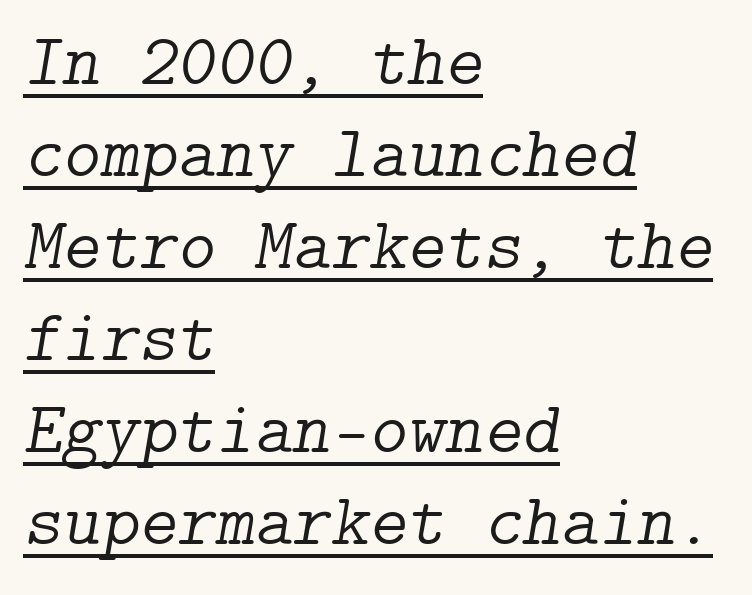
This reads as an unemphasized weight, regular at the heaviest. Spacing between characters is what you'd get straight out of the box. Compared with a centered layout, this one pins lines to the left instead. The block of text has a typical density, with ordinary space between rows. You can tell it's italic because the verticals aren't actually vertical. Looks like someone drew a line under every word here.
